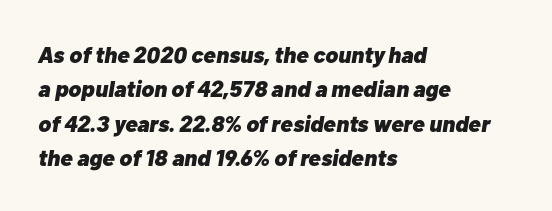
Q: Is the text bold? A: Yes.
Q: Is the text italic (slanted)? A: Yes, it leans right by about 10 degrees.
Q: Is the text underlined? A: No.
Q: How is the paragraph aligned? A: Left-aligned.
Q: Is the spacing between letters normal or unusually wide? A: Normal.
Q: Is the spacing between lines tight, normal or loose? A: Normal.
